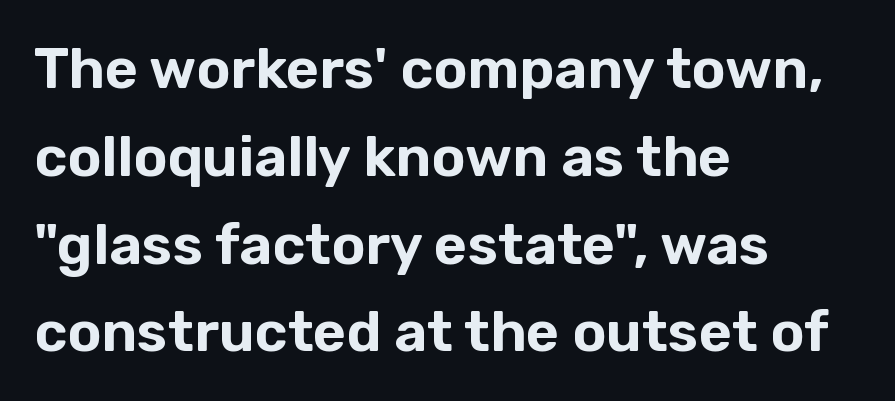
The image shows 57 px sans-serif type, upright; set left-aligned, normal line spacing (1.54x), normal letter spacing, not underlined; low stroke contrast and a medium x-height.
